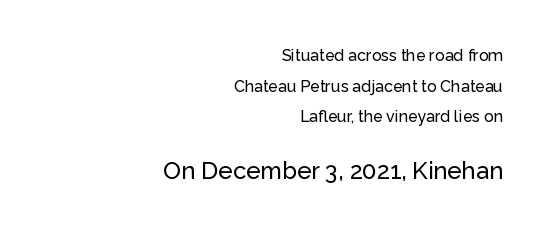
Q: Is the text italic (slanted)? A: No, it is upright.
Q: Is the text underlined? A: No.
Q: How is the paragraph aligned? A: Right-aligned.
Q: Is the spacing between letters normal or unusually wide? A: Normal.
Q: Is the spacing between lines tight, normal or loose? A: Loose.
Q: Which block of text is set in a larger size, the first (top) or the second (bottom)? A: The second (bottom) one.
